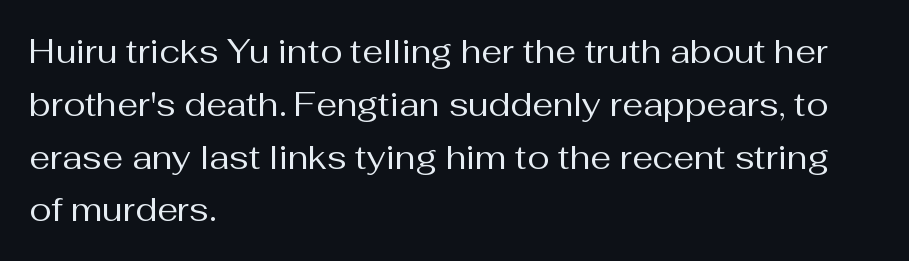
Q: Is the text bold? A: No.
Q: Is the text italic (slanted)? A: No, it is upright.
Q: Is the typeface a serif or a sans-serif typeface? A: Sans-serif.
Q: Is the text underlined? A: No.
Q: How is the paragraph aligned? A: Left-aligned.
Q: Is the spacing between letters normal or unusually wide? A: Normal.
Q: Is the spacing between lines tight, normal or loose? A: Normal.
Q: Width (condensed, normal, or wide)? A: Normal.
Q: Stroke contrast? A: Medium.
Q: x-height? A: Medium.
Q: Monospaced? A: No.
